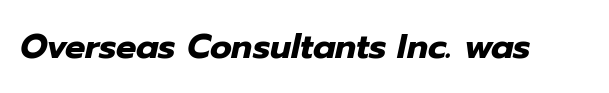
Letters rest on an invisible, unmarked baseline. Notice how the stems are inclined rather than vertical — that's the hallmark of italics. Default kerning and tracking; the words read as compact shapes. Typographic density is high because the face is bold.
